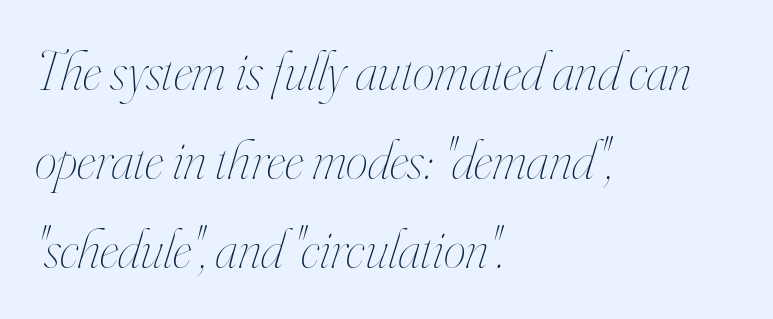
The image shows 56 px thin, condensed type, italic (leaning right); set left-aligned, normal line spacing (1.59x), normal letter spacing, not underlined; high stroke contrast and a small x-height.
